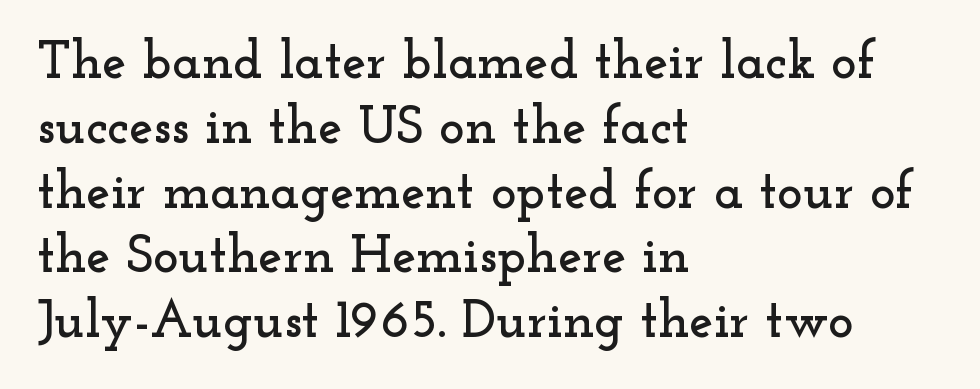
Q: Is the text italic (slanted)? A: No, it is upright.
Q: Is the typeface a serif or a sans-serif typeface? A: Serif.
Q: Is the text underlined? A: No.
Q: How is the paragraph aligned? A: Left-aligned.
Q: Is the spacing between letters normal or unusually wide? A: Normal.
Q: Width (condensed, normal, or wide)? A: Wide.
Q: Stroke contrast? A: Low.
Q: x-height? A: Small.
Q: Monospaced? A: No.
